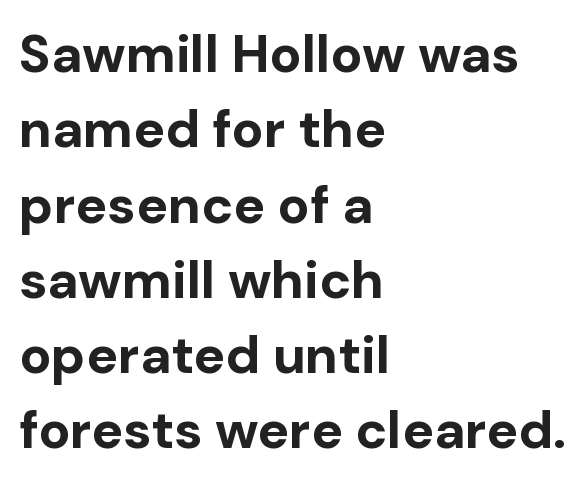
The image shows 53 px bold sans-serif type, upright; set left-aligned, normal line spacing (1.42x), normal letter spacing, not underlined; low stroke contrast and a medium x-height.
